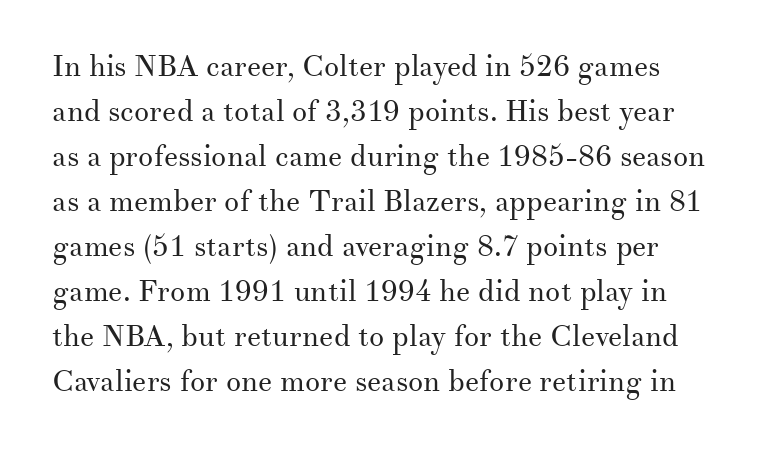
Does the type have serifs? Yes, each stem ends in a small foot. Any mark beneath the type? The region is blank. In terms of posture, this sample is upright. Character widths vary here, with narrow letters taking less room than wide ones. The cut favours lightness, reaching ordinary text weight at its darkest. Nothing unusual about the tracking: characters are spaced as the font intends.
